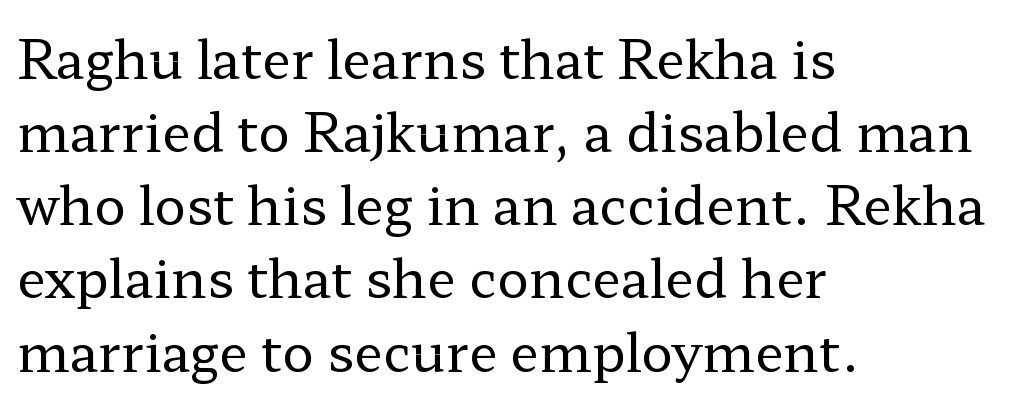
{"serif": "yes", "italic": "no", "bold": "no", "weight": "regular", "width": "wide", "stroke_contrast": "low", "x_height": "medium", "monospaced": "no", "underline": "no", "align": "left", "line_spacing": "normal", "line_spacing_ratio": 1.38, "letter_spacing": "normal", "letter_spacing_em": 0.0, "glyph_px": 53}
